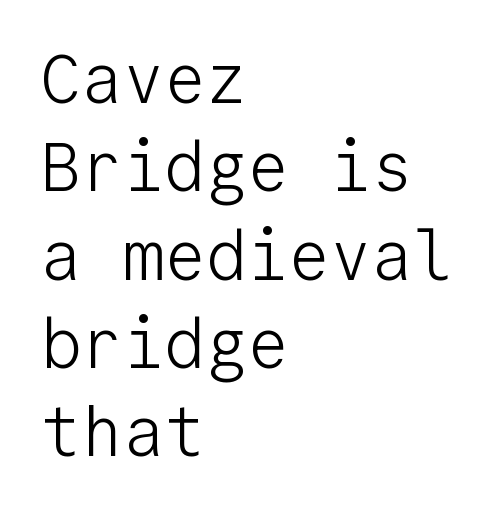
The image shows 69 px light sans-serif type, upright, monospaced; set left-aligned, normal line spacing (1.28x), normal letter spacing, not underlined; low stroke contrast and a medium x-height.
